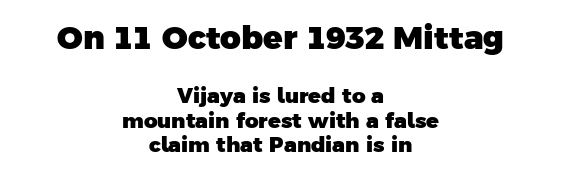
Q: Is the text bold? A: Yes.
Q: Is the typeface a serif or a sans-serif typeface? A: Sans-serif.
Q: Is the text underlined? A: No.
Q: How is the paragraph aligned? A: Centered.
Q: Is the spacing between letters normal or unusually wide? A: Normal.
Q: Is the spacing between lines tight, normal or loose? A: Tight.
Q: Which block of text is set in a larger size, the first (top) or the second (bottom)? A: The first (top) one.
Q: Width (condensed, normal, or wide)? A: Normal.
Q: Stroke contrast? A: Low.
Q: x-height? A: Medium.
Q: Monospaced? A: No.
